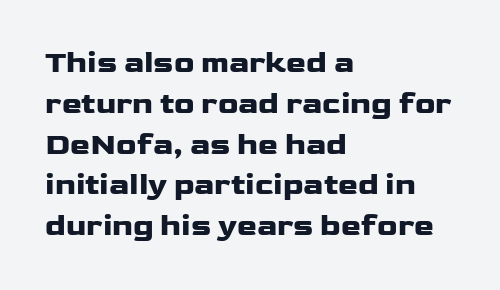
Anything drawn beneath the words? Only blank space. Rendered with straight, roman letterforms. Varying glyph widths throughout — classic text-font behaviour. Standard letterfit; no display-style spreading of the glyphs. Is the block centered? No — it sits flush against the left margin. You can tell from the bare stems that sans-serif type was used.
